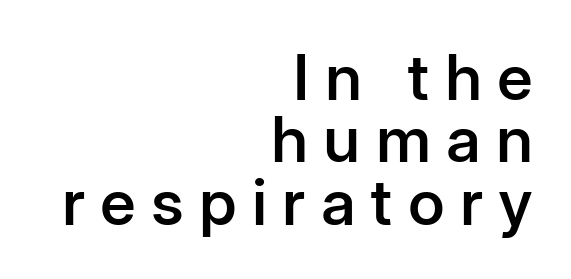
The image shows 63 px semibold sans-serif type, upright; set right-aligned, tight line spacing (0.99x), unusually wide letter spacing (+0.24 em), not underlined; low stroke contrast and a medium x-height.
